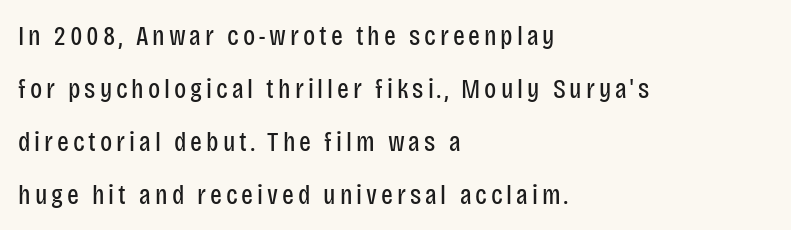
The paragraph has a hard left edge and a soft right edge. The area under the type is left untouched. These lines are composed in type without serifs. The face used here is proportionally spaced, like ordinary book or web type. The weight tops out at a normal text grade.
